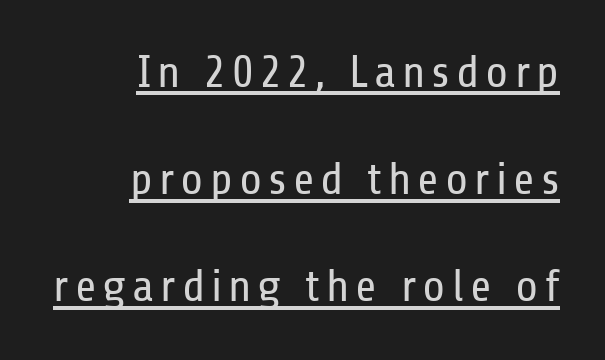
{"serif": "no", "italic": "no", "bold": "no", "weight": "regular", "width": "condensed", "stroke_contrast": "low", "x_height": "medium", "monospaced": "no", "underline": "yes", "align": "right", "line_spacing": "loose", "line_spacing_ratio": 2.33, "glyph_px": 46}
